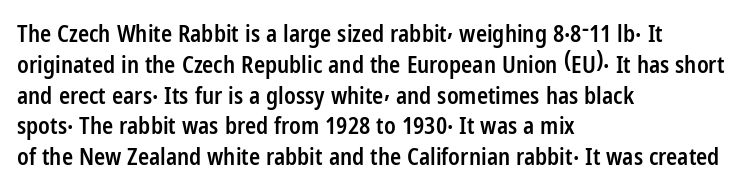
Whoever set this chose a conventional vertical rhythm. There is no visible air inserted between adjacent glyphs. Where is the straight margin? On the left. Type without underlining. The specimen reads as upright at a glance. The typesetting leans somewhat heavy: a semibold.
